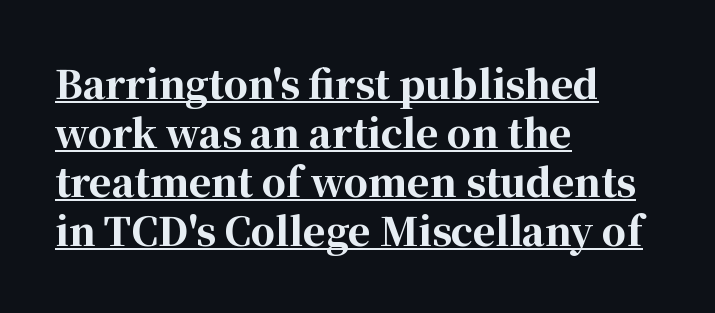
In terms of weight, the rendering is a true, heavy bold. Has an underline been added? It has. Left-aligned paragraph, ragged on the right. Spacing verdict: proportional, widths tailored to each character.
